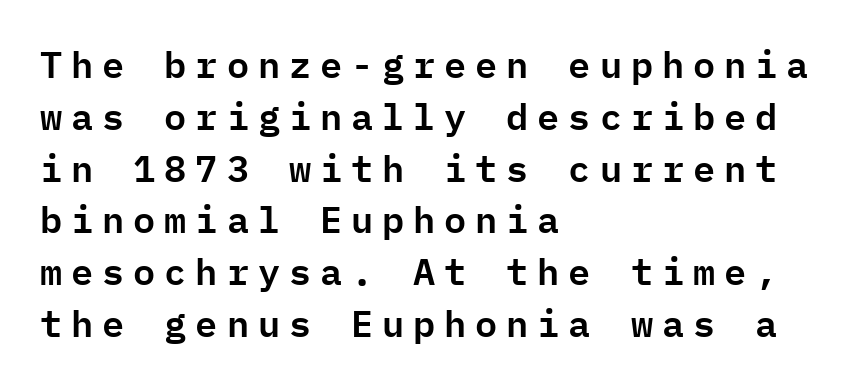
Leading: standard. Students, note that the glyphs here are deliberately spaced far apart. The rendering anchors every line to the left-hand side. A sans-serif font was chosen for this passage. The letters stand straight up with perfectly vertical stems.
